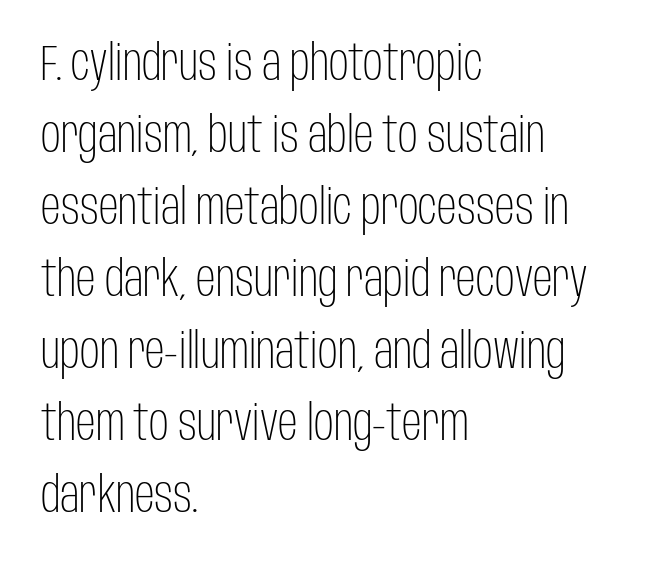
{"serif": "no", "italic": "no", "bold": "no", "weight": "light", "width": "condensed", "stroke_contrast": "low", "x_height": "large", "monospaced": "no", "underline": "no", "align": "left", "line_spacing": "normal", "line_spacing_ratio": 1.47, "letter_spacing": "normal", "letter_spacing_em": 0.0, "glyph_px": 49}
